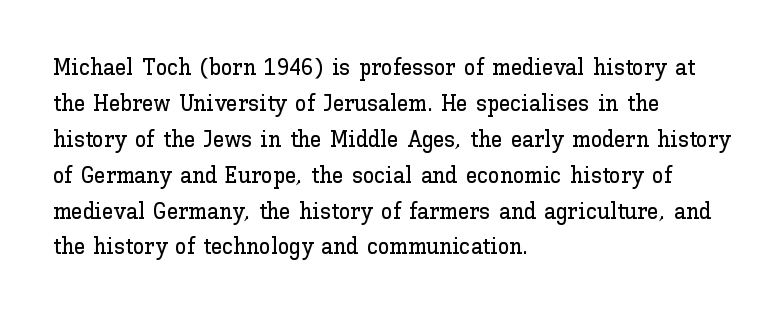
The image shows 23 px text type, upright; set left-aligned, normal line spacing (1.56x), normal letter spacing, not underlined.
